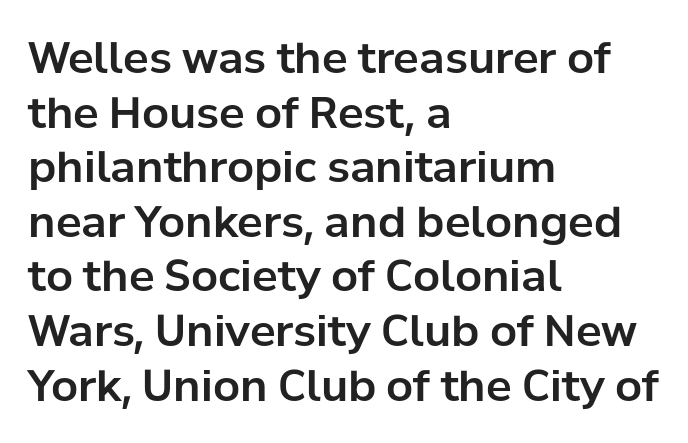
The passage shown is typed in a proportional face where columns would drift. This is roman type, the default non-slanted kind. Nothing unusual about the tracking: characters are spaced as the font intends. Regarding serifs, this sample does without them. Words float on clear page, feet unadorned. The lines in this sample share a left origin and differ only in where they stop.
